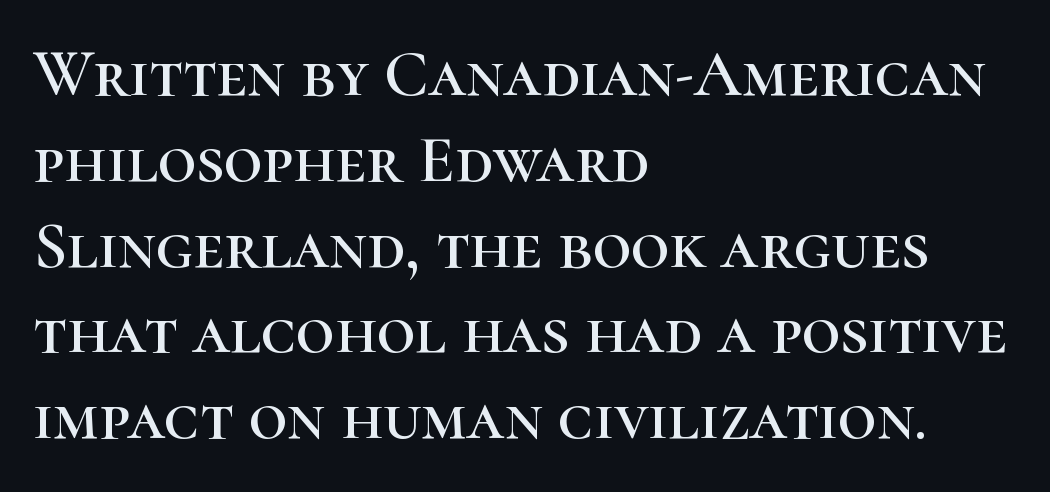
The image shows 67 px serif type, upright; set left-aligned, normal line spacing (1.28x), normal letter spacing, not underlined; high stroke contrast and a medium x-height.
